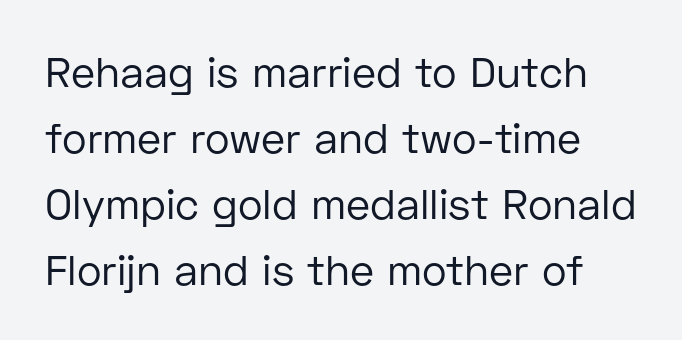
Q: Is the text bold? A: No.
Q: Is the text italic (slanted)? A: No, it is upright.
Q: Is the typeface a serif or a sans-serif typeface? A: Sans-serif.
Q: Is the text underlined? A: No.
Q: Is the spacing between letters normal or unusually wide? A: Normal.
Q: Is the spacing between lines tight, normal or loose? A: Normal.
Q: Width (condensed, normal, or wide)? A: Normal.
Q: Stroke contrast? A: Low.
Q: x-height? A: Medium.
Q: Monospaced? A: No.
